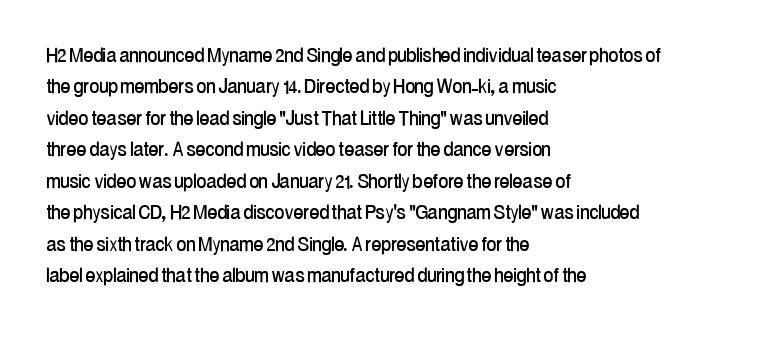
The image shows 24 px text type, upright; set left-aligned, normal line spacing (1.31x), normal letter spacing, not underlined.
